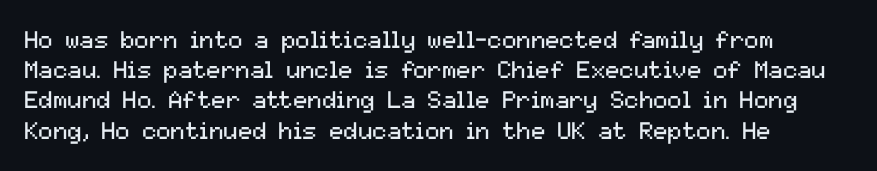
Q: Is the text bold? A: No.
Q: Is the text italic (slanted)? A: No, it is upright.
Q: Is the text underlined? A: No.
Q: Is the spacing between letters normal or unusually wide? A: Normal.
Q: Is the spacing between lines tight, normal or loose? A: Normal.
